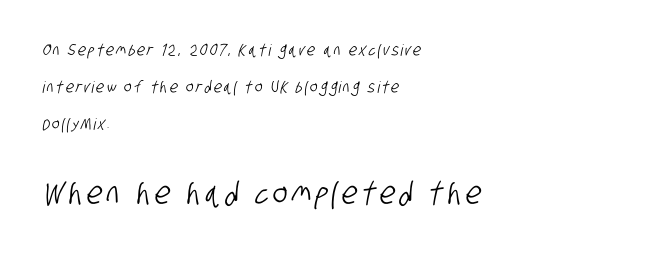
{"serif": "no", "width": "condensed", "stroke_contrast": "low", "x_height": "large", "monospaced": "no", "underline": "no", "align": "left", "line_spacing": "loose", "line_spacing_ratio": 2.32, "larger_block": "second", "size_ratio": 1.94, "glyph_px": 31}
